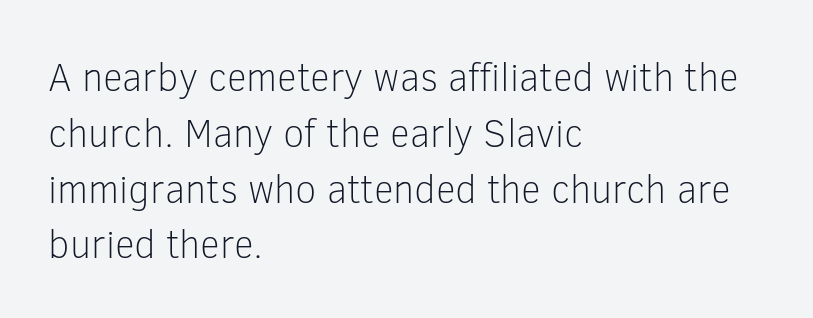
Q: Is the text bold? A: No.
Q: Is the text italic (slanted)? A: No, it is upright.
Q: Is the typeface a serif or a sans-serif typeface? A: Sans-serif.
Q: Is the text underlined? A: No.
Q: How is the paragraph aligned? A: Left-aligned.
Q: Is the spacing between letters normal or unusually wide? A: Normal.
Q: Is the spacing between lines tight, normal or loose? A: Normal.
Q: Width (condensed, normal, or wide)? A: Normal.
Q: Stroke contrast? A: Low.
Q: x-height? A: Medium.
Q: Monospaced? A: No.
